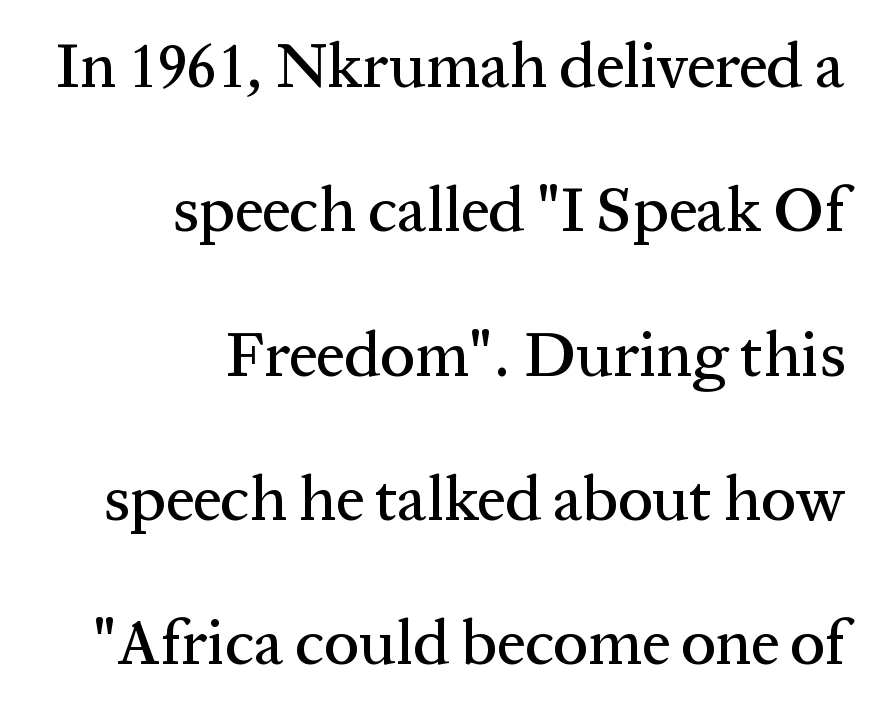
{"serif": "yes", "italic": "no", "width": "normal", "stroke_contrast": "medium", "x_height": "medium", "monospaced": "no", "underline": "no", "align": "right", "line_spacing": "loose", "line_spacing_ratio": 2.29, "letter_spacing": "normal", "letter_spacing_em": 0.0, "glyph_px": 63}
